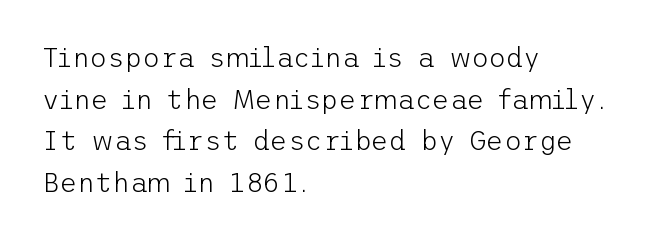
Q: Is the text bold? A: No.
Q: Is the text italic (slanted)? A: No, it is upright.
Q: Is the text underlined? A: No.
Q: How is the paragraph aligned? A: Left-aligned.
Q: Is the spacing between letters normal or unusually wide? A: Normal.
Q: Is the spacing between lines tight, normal or loose? A: Normal.
